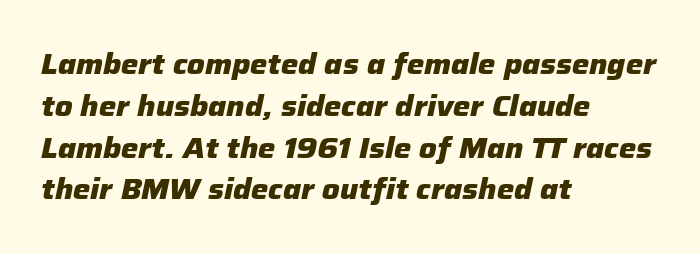
Q: Is the text bold? A: Yes.
Q: Is the text italic (slanted)? A: Yes, it leans right by about 12 degrees.
Q: Is the text underlined? A: No.
Q: How is the paragraph aligned? A: Left-aligned.
Q: Is the spacing between letters normal or unusually wide? A: Normal.
Q: Is the spacing between lines tight, normal or loose? A: Normal.
Q: Width (condensed, normal, or wide)? A: Normal.
Q: Stroke contrast? A: Low.
Q: x-height? A: Medium.
Q: Monospaced? A: No.
